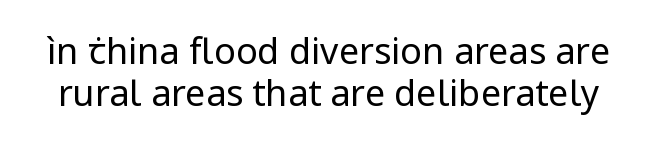
Q: Is the text bold? A: No.
Q: Is the text italic (slanted)? A: No, it is upright.
Q: Is the typeface a serif or a sans-serif typeface? A: Sans-serif.
Q: Is the text underlined? A: No.
Q: Is the spacing between letters normal or unusually wide? A: Normal.
Q: Width (condensed, normal, or wide)? A: Normal.
Q: Stroke contrast? A: Low.
Q: x-height? A: Medium.
Q: Monospaced? A: No.
